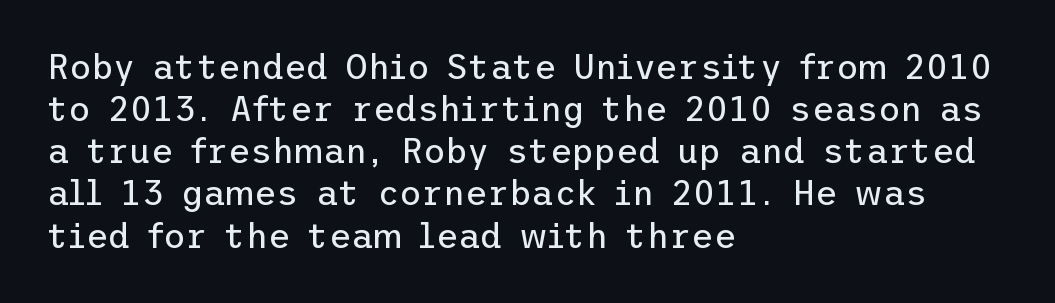
Q: Is the text bold? A: No.
Q: Is the text italic (slanted)? A: No, it is upright.
Q: Is the typeface a serif or a sans-serif typeface? A: Sans-serif.
Q: Is the text underlined? A: No.
Q: How is the paragraph aligned? A: Left-aligned.
Q: Is the spacing between letters normal or unusually wide? A: Normal.
Q: Width (condensed, normal, or wide)? A: Normal.
Q: Stroke contrast? A: Low.
Q: x-height? A: Medium.
